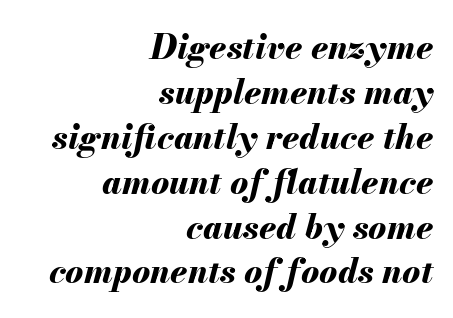
The image shows 34 px bold type, italic (leaning right); set right-aligned, normal line spacing (1.32x), normal letter spacing, not underlined; medium stroke contrast and a small x-height.
